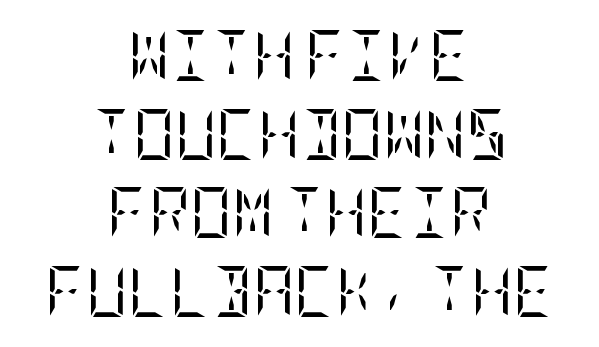
{"serif": "yes", "italic": "no", "bold": "no", "weight": "regular", "width": "condensed", "stroke_contrast": "low", "x_height": "large", "underline": "no", "align": "center", "line_spacing": "normal", "line_spacing_ratio": 1.54, "letter_spacing": "normal", "letter_spacing_em": 0.0, "glyph_px": 51}
